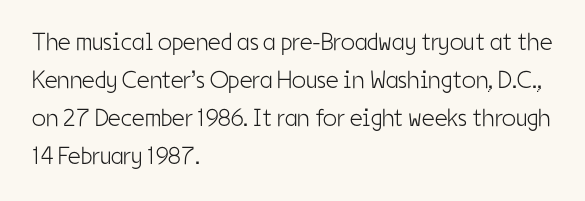
Q: Is the text bold? A: No.
Q: Is the text italic (slanted)? A: No, it is upright.
Q: Is the text underlined? A: No.
Q: How is the paragraph aligned? A: Left-aligned.
Q: Is the spacing between letters normal or unusually wide? A: Normal.
Q: Is the spacing between lines tight, normal or loose? A: Normal.
